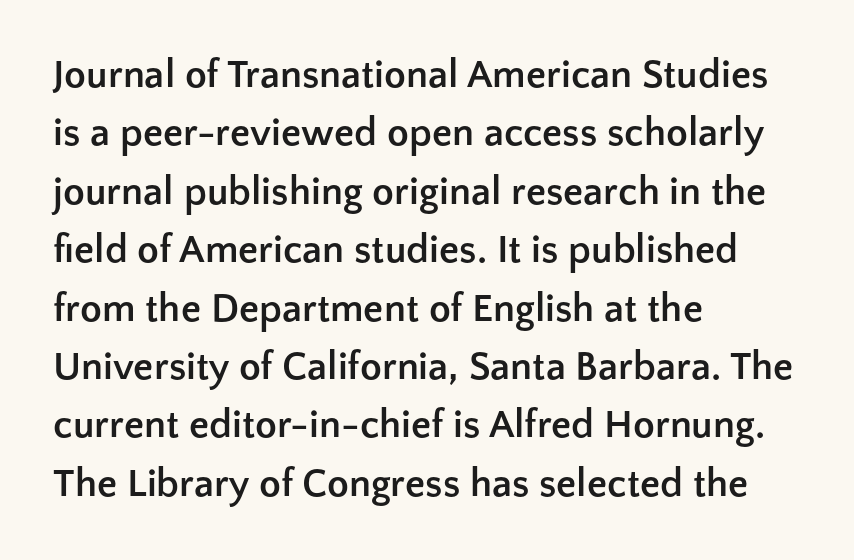
{"serif": "no", "italic": "no", "bold": "yes", "weight": "semibold", "width": "normal", "stroke_contrast": "low", "x_height": "medium", "monospaced": "no", "underline": "no", "align": "left", "line_spacing": "normal", "line_spacing_ratio": 1.46, "letter_spacing": "normal", "letter_spacing_em": 0.0, "glyph_px": 40}
